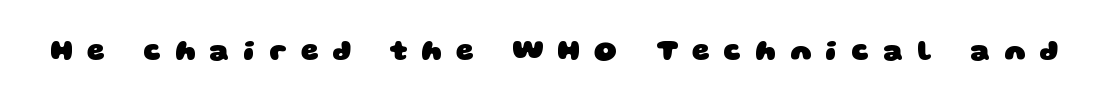
The image shows 28 px heavy, wide sans-serif type; set unusually wide letter spacing (+0.5 em), not underlined; low stroke contrast and a large x-height.
